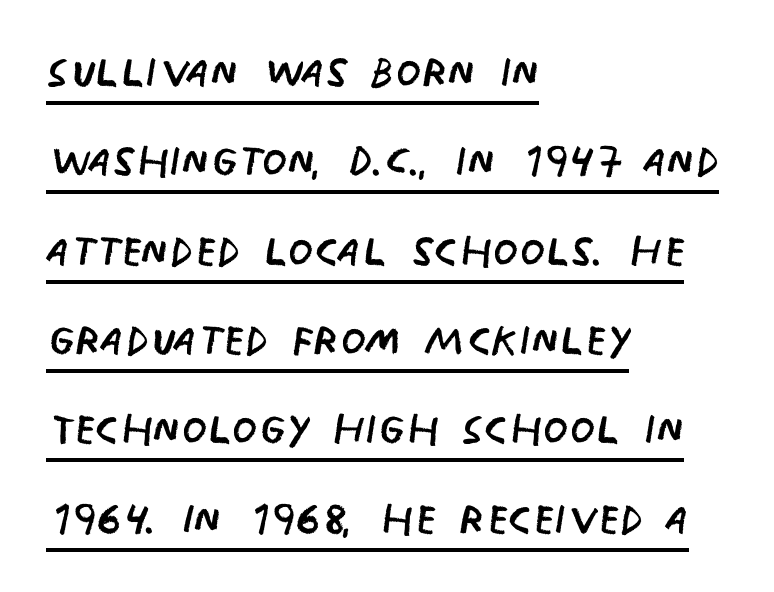
The image shows 58 px regular-weight, condensed sans-serif type; set left-aligned, normal line spacing (1.54x), normal letter spacing, underlined; low stroke contrast and a large x-height.
